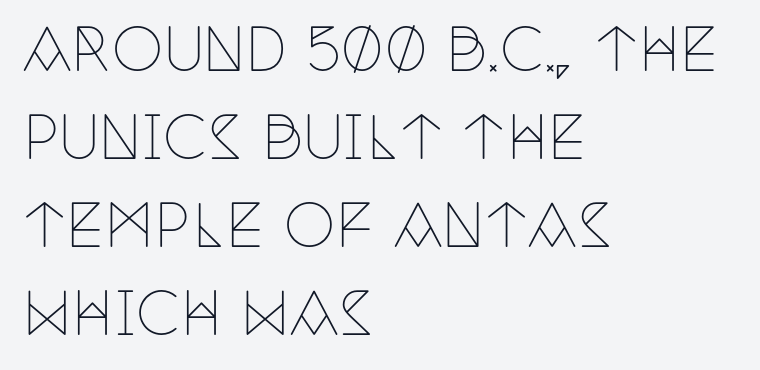
The image shows 58 px thin, condensed serif type, upright; set left-aligned, normal line spacing (1.52x), normal letter spacing, not underlined; low stroke contrast and a large x-height.
